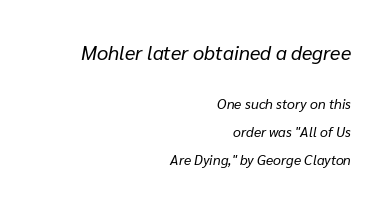
Q: Is the text bold? A: No.
Q: Is the text italic (slanted)? A: Yes, it leans right by about 10 degrees.
Q: Is the text underlined? A: No.
Q: How is the paragraph aligned? A: Right-aligned.
Q: Is the spacing between letters normal or unusually wide? A: Normal.
Q: Is the spacing between lines tight, normal or loose? A: Loose.
Q: Which block of text is set in a larger size, the first (top) or the second (bottom)? A: The first (top) one.
